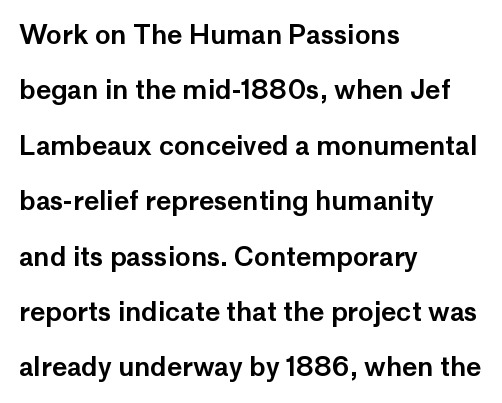
The image shows 26 px text type, upright; set left-aligned, loose line spacing (2.13x), normal letter spacing, not underlined.
